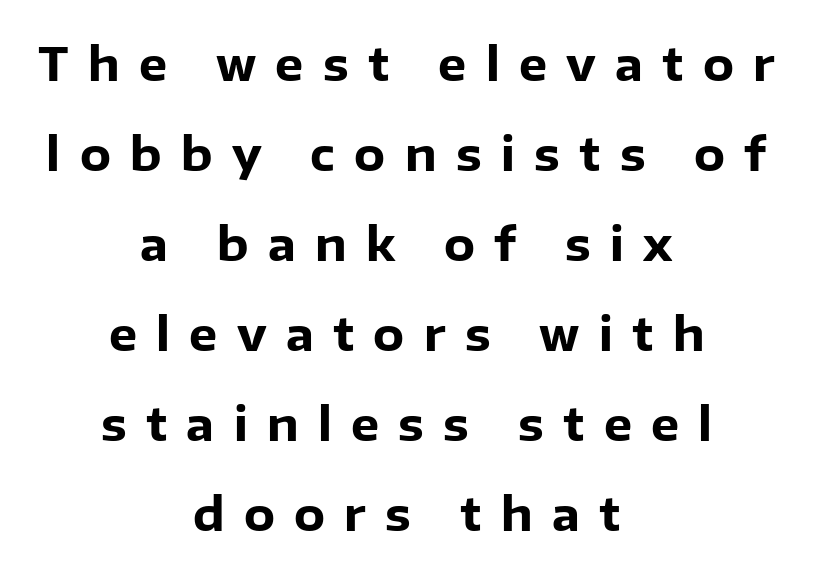
Q: Is the text bold? A: Yes.
Q: Is the text italic (slanted)? A: No, it is upright.
Q: Is the typeface a serif or a sans-serif typeface? A: Sans-serif.
Q: Is the text underlined? A: No.
Q: How is the paragraph aligned? A: Centered.
Q: Is the spacing between letters normal or unusually wide? A: Unusually wide.
Q: Is the spacing between lines tight, normal or loose? A: Loose.
Q: Width (condensed, normal, or wide)? A: Normal.
Q: Stroke contrast? A: Low.
Q: x-height? A: Medium.
Q: Monospaced? A: No.
